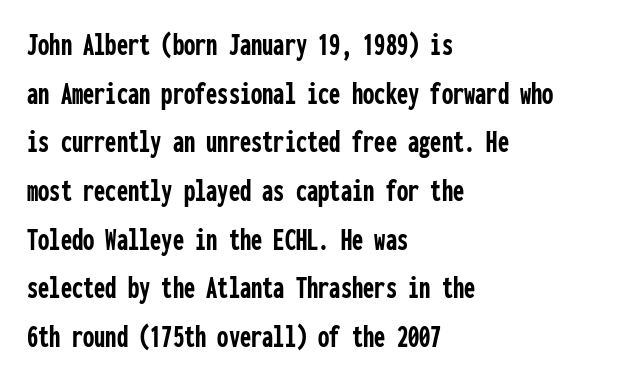
The image shows 32 px semibold, condensed sans-serif type, upright, monospaced; set left-aligned, normal line spacing (1.52x), normal letter spacing, not underlined; low stroke contrast and a medium x-height.
